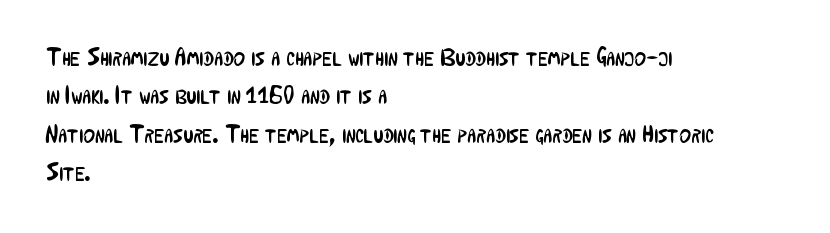
Q: Is the text bold? A: No.
Q: Is the text italic (slanted)? A: No, it is upright.
Q: Is the text underlined? A: No.
Q: How is the paragraph aligned? A: Left-aligned.
Q: Is the spacing between letters normal or unusually wide? A: Normal.
Q: Is the spacing between lines tight, normal or loose? A: Normal.
